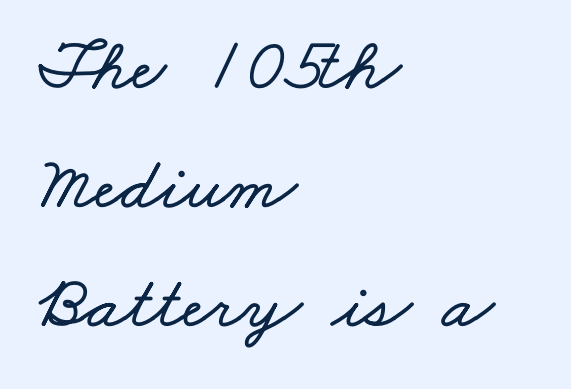
Beneath every word, the page is bare. Glyph-to-glyph distance matches everyday printed text. A typesetter would call this leading conventional body-copy spacing. Do the characters align in a grid? No, the font is proportional. The paragraph has a hard left edge and a soft right edge.
